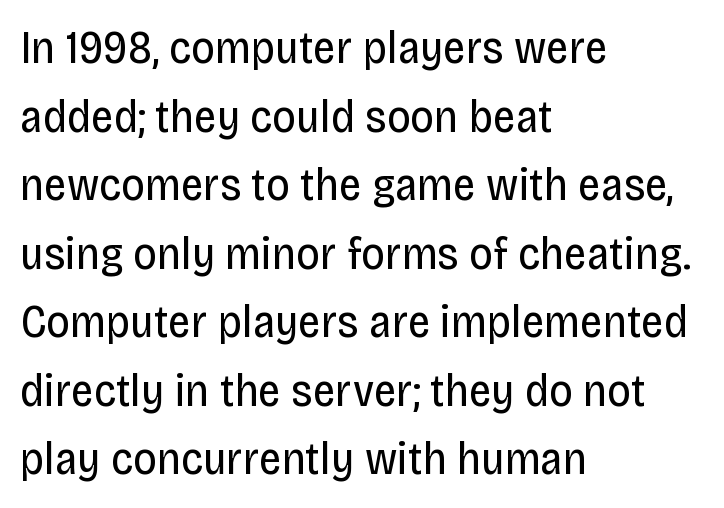
The rendering keeps characters at their native spacing. Any mark beneath the type? The region is blank. Posture: vertical. Unbolded letterforms with no extra heft. The rendering shows plain stroke endings on the letterforms — a sans-serif design. Here the designer chose a conventional face with non-uniform glyph widths.
